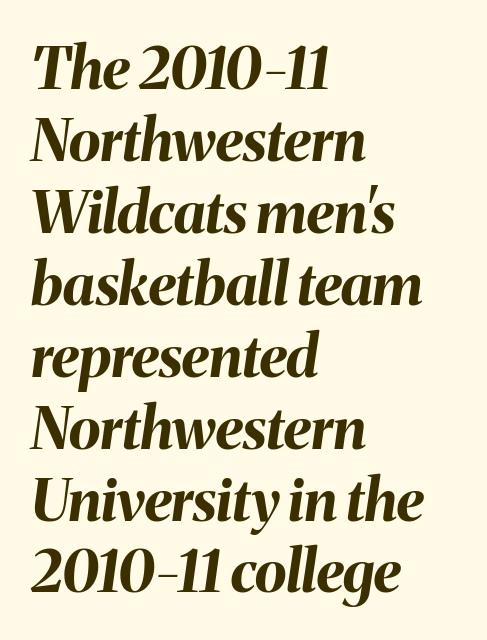
Q: Is the text bold? A: Yes.
Q: Is the text italic (slanted)? A: Yes, it leans right by about 8 degrees.
Q: Is the text underlined? A: No.
Q: How is the paragraph aligned? A: Left-aligned.
Q: Is the spacing between letters normal or unusually wide? A: Normal.
Q: Width (condensed, normal, or wide)? A: Normal.
Q: Stroke contrast? A: Medium.
Q: x-height? A: Medium.
Q: Monospaced? A: No.
